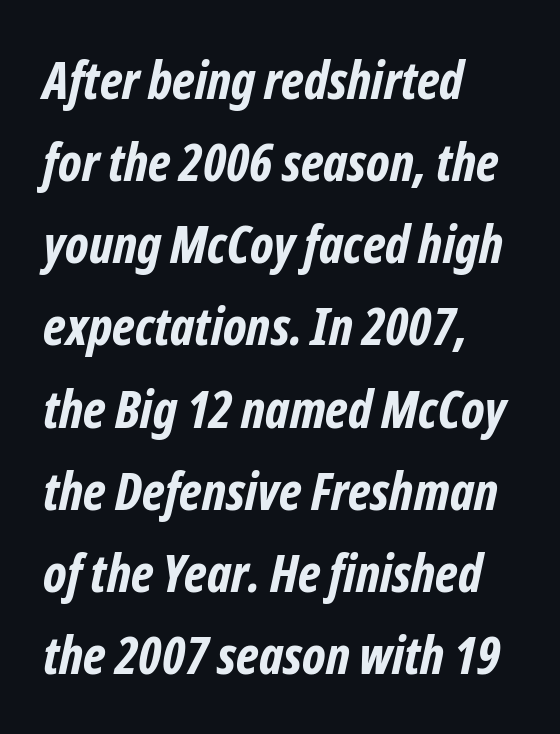
Q: Is the text bold? A: Yes.
Q: Is the typeface a serif or a sans-serif typeface? A: Sans-serif.
Q: Is the text underlined? A: No.
Q: How is the paragraph aligned? A: Left-aligned.
Q: Is the spacing between letters normal or unusually wide? A: Normal.
Q: Is the spacing between lines tight, normal or loose? A: Normal.
Q: Width (condensed, normal, or wide)? A: Condensed.
Q: Stroke contrast? A: Low.
Q: x-height? A: Medium.
Q: Monospaced? A: No.
